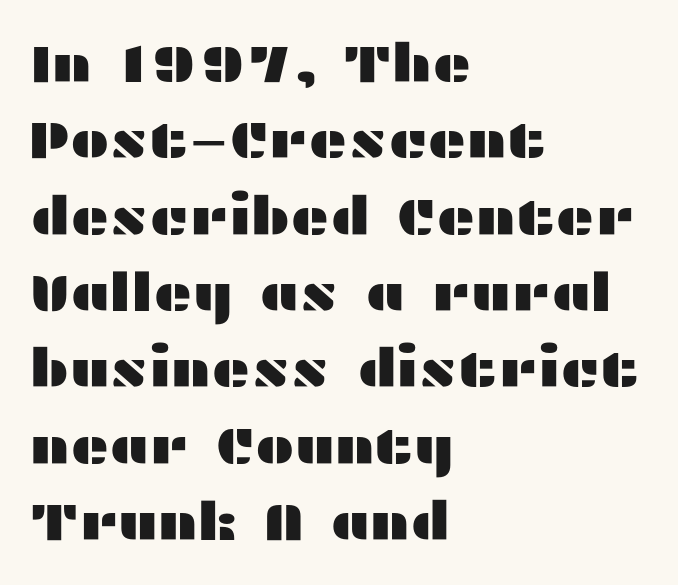
{"serif": "no", "italic": "no", "width": "wide", "stroke_contrast": "medium", "x_height": "medium", "monospaced": "no", "underline": "no", "align": "left", "line_spacing": "normal", "line_spacing_ratio": 1.44, "letter_spacing": "normal", "letter_spacing_em": 0.0, "glyph_px": 53}
